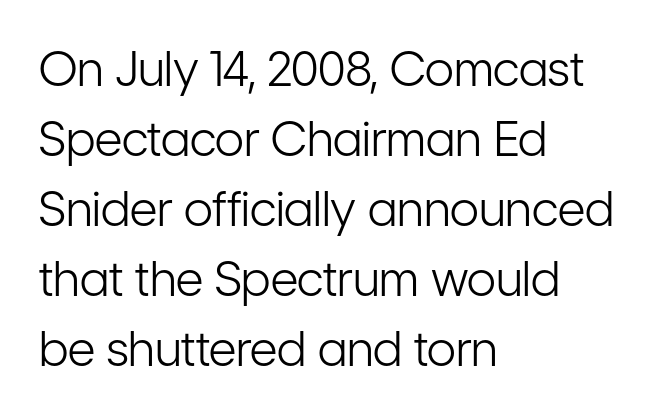
Is the letter spacing exaggerated? No — it looks like the ordinary default. These lines sit exactly where default settings would place them. These lines are composed in type without serifs. Every character sits straight up, as roman type does. Horizontal alignment here is leftward, the default for most running prose. Underline: absent.
